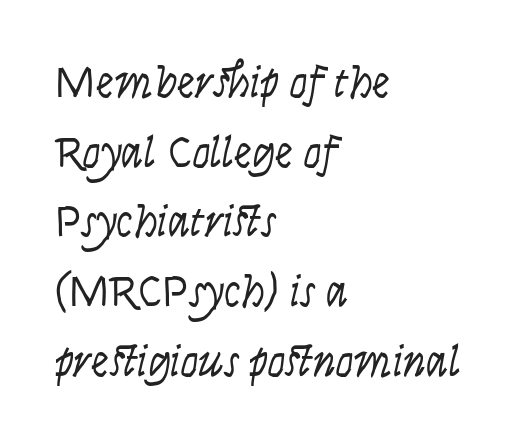
The image shows 45 px light, condensed sans-serif type; set left-aligned, normal line spacing (1.55x), normal letter spacing, not underlined; low stroke contrast and a large x-height.
